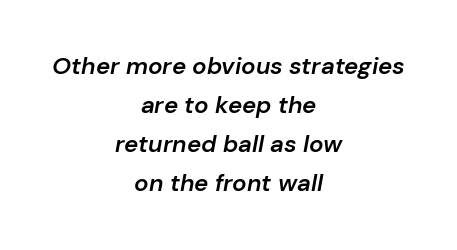
The image shows 24 px text type, italic (leaning right); set centered, normal line spacing (1.63x), normal letter spacing, not underlined.
